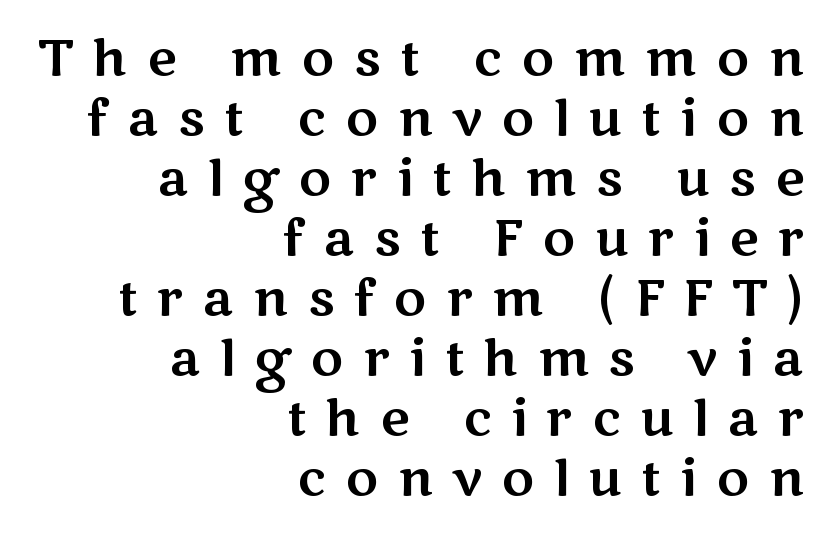
Q: Is the text italic (slanted)? A: No, it is upright.
Q: Is the typeface a serif or a sans-serif typeface? A: Sans-serif.
Q: Is the text underlined? A: No.
Q: How is the paragraph aligned? A: Right-aligned.
Q: Is the spacing between letters normal or unusually wide? A: Unusually wide.
Q: Width (condensed, normal, or wide)? A: Wide.
Q: Stroke contrast? A: Medium.
Q: x-height? A: Medium.
Q: Monospaced? A: No.
